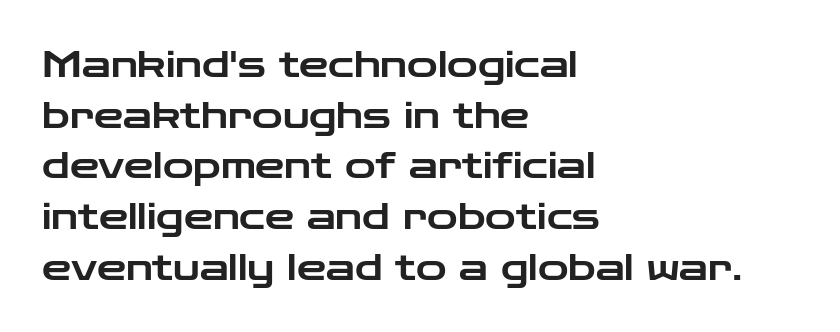
{"serif": "no", "italic": "no", "width": "wide", "stroke_contrast": "low", "x_height": "medium", "monospaced": "no", "underline": "no", "align": "left", "line_spacing": "normal", "line_spacing_ratio": 1.37, "letter_spacing": "normal", "letter_spacing_em": 0.0, "glyph_px": 37}
